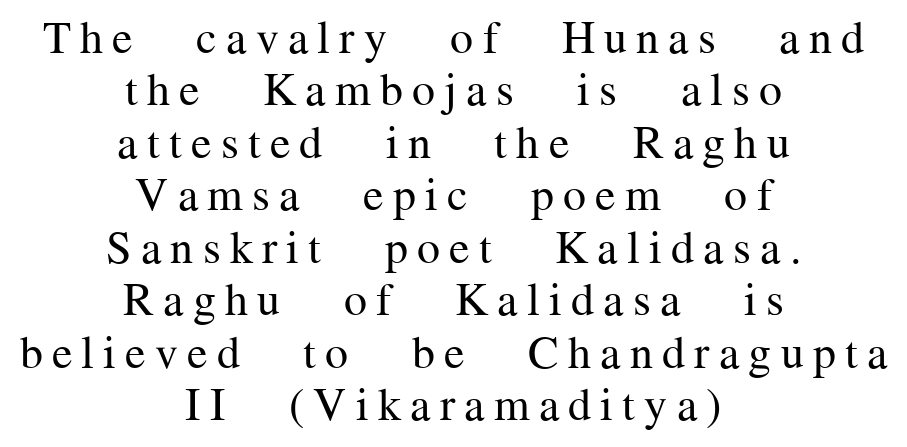
The image shows 46 px regular-weight serif type, upright; set centered, tight line spacing (1.14x), unusually wide letter spacing (+0.2 em), not underlined; medium stroke contrast and a medium x-height.
